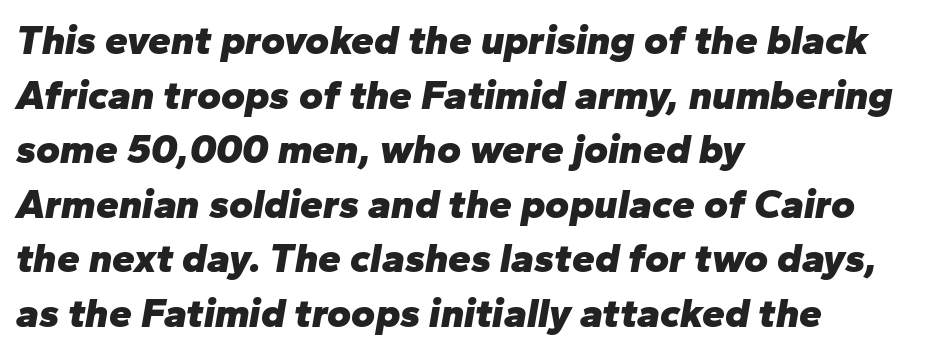
{"italic": "yes", "lean": "right", "slant_degrees": 10, "bold": "yes", "weight": "heavy", "width": "normal", "stroke_contrast": "low", "x_height": "medium", "monospaced": "no", "underline": "no", "align": "left", "line_spacing": "normal", "line_spacing_ratio": 1.33, "letter_spacing": "normal", "letter_spacing_em": 0.0, "glyph_px": 41}
